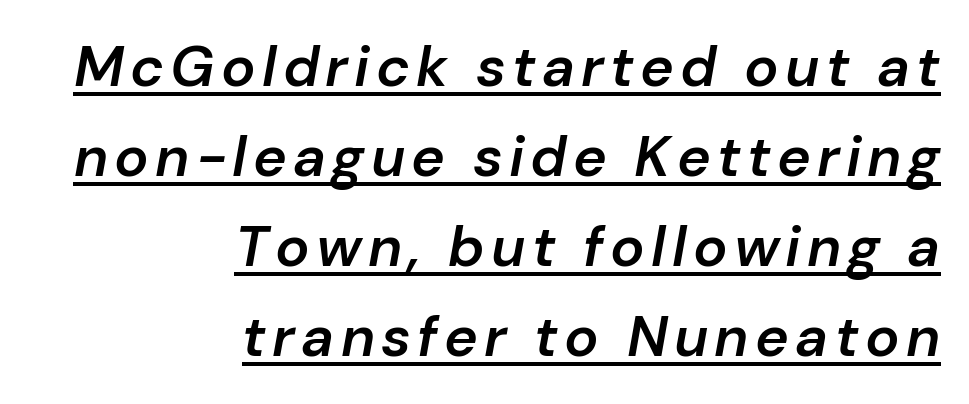
Q: Is the text bold? A: Semi-bold.
Q: Is the text italic (slanted)? A: Yes, it leans right by about 10 degrees.
Q: Is the text underlined? A: Yes.
Q: How is the paragraph aligned? A: Right-aligned.
Q: Is the spacing between lines tight, normal or loose? A: Normal.
Q: Width (condensed, normal, or wide)? A: Normal.
Q: Stroke contrast? A: Low.
Q: x-height? A: Medium.
Q: Monospaced? A: No.
